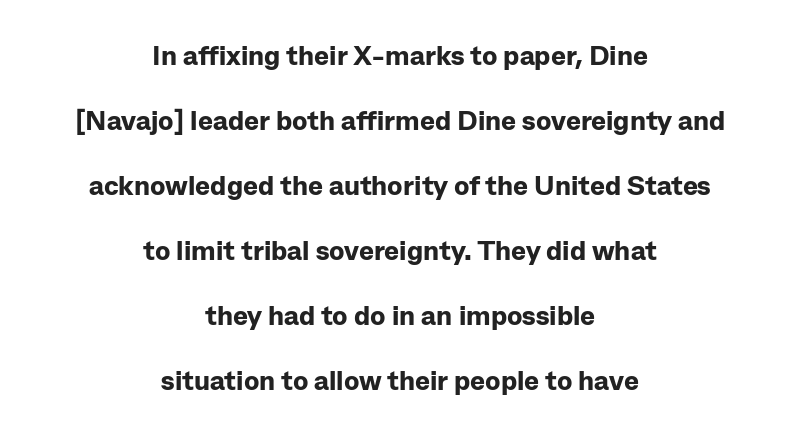
The image shows 28 px bold sans-serif type, upright; set centered, loose line spacing (2.32x), normal letter spacing, not underlined; low stroke contrast and a medium x-height.
